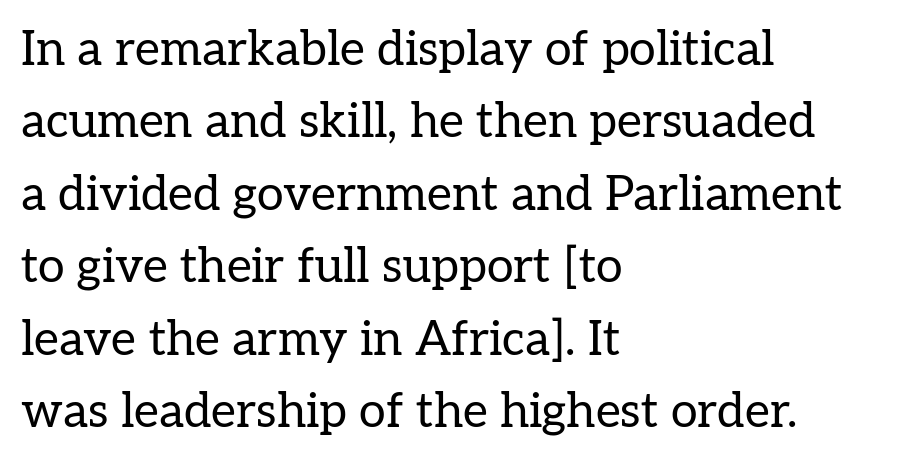
Q: Is the text bold? A: No.
Q: Is the text italic (slanted)? A: No, it is upright.
Q: Is the typeface a serif or a sans-serif typeface? A: Serif.
Q: Is the text underlined? A: No.
Q: How is the paragraph aligned? A: Left-aligned.
Q: Is the spacing between letters normal or unusually wide? A: Normal.
Q: Is the spacing between lines tight, normal or loose? A: Normal.
Q: Width (condensed, normal, or wide)? A: Normal.
Q: Stroke contrast? A: Low.
Q: x-height? A: Medium.
Q: Monospaced? A: No.
